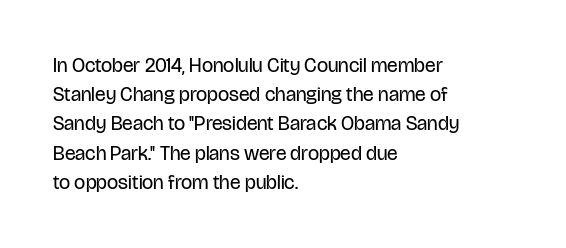
Q: Is the text bold? A: No.
Q: Is the text italic (slanted)? A: No, it is upright.
Q: Is the text underlined? A: No.
Q: How is the paragraph aligned? A: Left-aligned.
Q: Is the spacing between letters normal or unusually wide? A: Normal.
Q: Is the spacing between lines tight, normal or loose? A: Normal.
